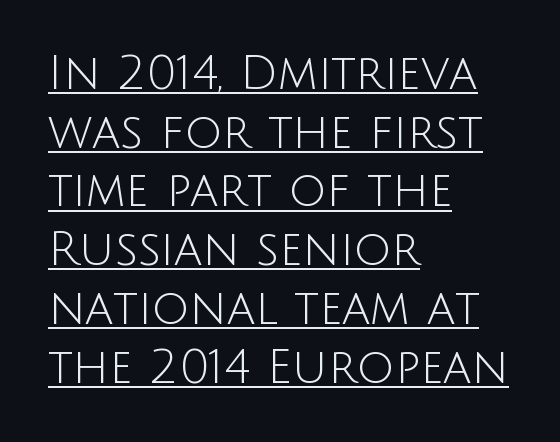
The image shows 47 px light sans-serif type, upright; set left-aligned, normal line spacing (1.25x), normal letter spacing, underlined; low stroke contrast and a large x-height.
